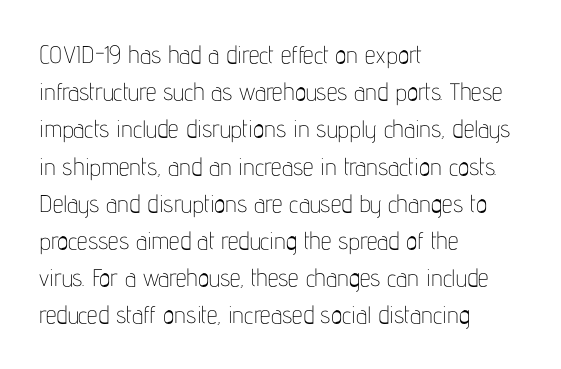
Q: Is the text bold? A: No.
Q: Is the text italic (slanted)? A: No, it is upright.
Q: Is the text underlined? A: No.
Q: How is the paragraph aligned? A: Left-aligned.
Q: Is the spacing between letters normal or unusually wide? A: Normal.
Q: Is the spacing between lines tight, normal or loose? A: Normal.
